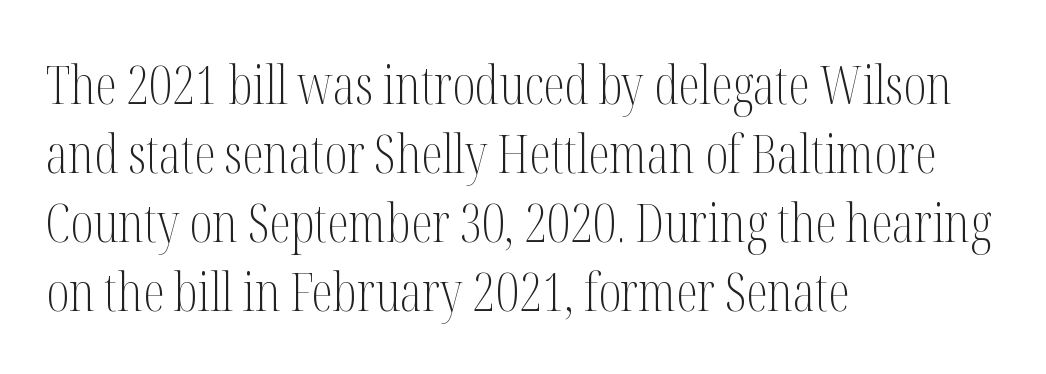
The image shows 54 px light, condensed serif type, upright; set left-aligned, normal line spacing (1.28x), normal letter spacing, not underlined; medium stroke contrast and a medium x-height.
